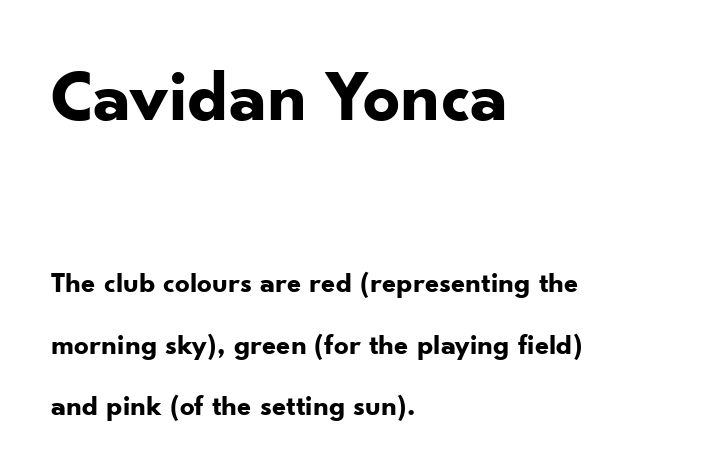
{"serif": "no", "italic": "no", "bold": "yes", "weight": "bold", "width": "normal", "stroke_contrast": "low", "x_height": "small", "monospaced": "no", "underline": "no", "align": "left", "line_spacing": "loose", "line_spacing_ratio": 2.12, "letter_spacing": "normal", "letter_spacing_em": 0.0, "larger_block": "first", "size_ratio": 2.52, "glyph_px": 73}
